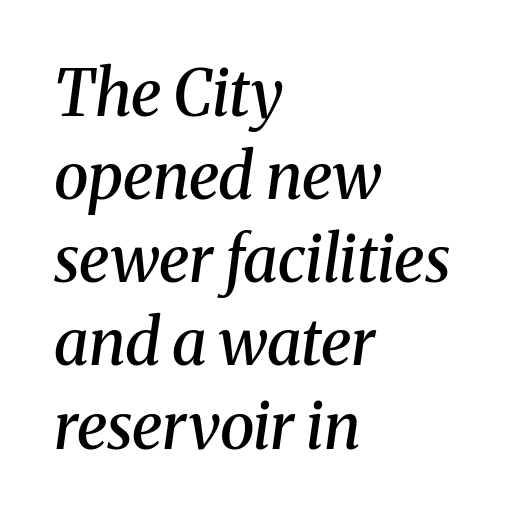
The image shows 63 px semibold serif type, italic (leaning right); set left-aligned, normal line spacing (1.32x), normal letter spacing, not underlined; medium stroke contrast and a medium x-height.
